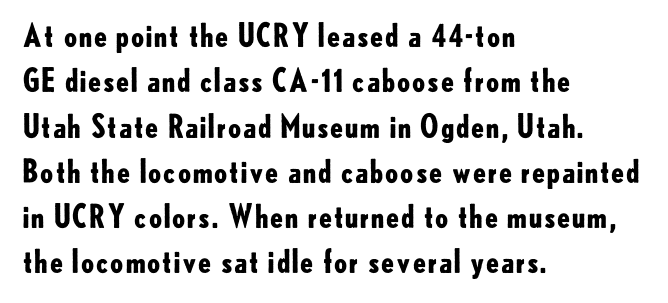
The image shows 31 px bold sans-serif type, upright; set left-aligned, normal line spacing (1.46x), normal letter spacing, not underlined; low stroke contrast and a small x-height.
